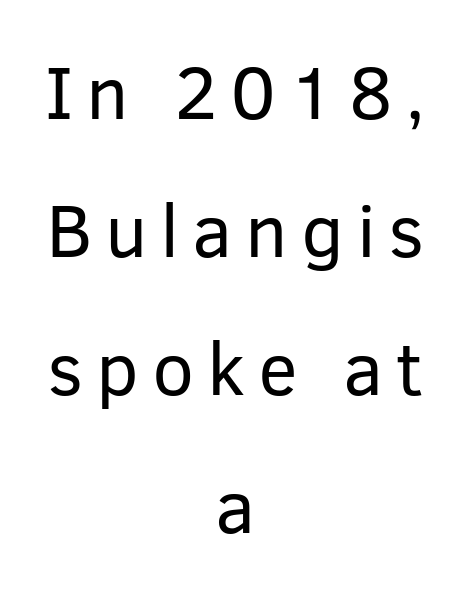
If you drew a line through each stem, it would be perfectly vertical. Notice how the passage keeps no hard edge, just a central spine. In terms of letterform style, serifs are entirely absent. These glyphs show unthickened strokes, regular width or finer. Bare-footed words on every line. This sample has the flowing, uneven cadence of proportional lettering.
